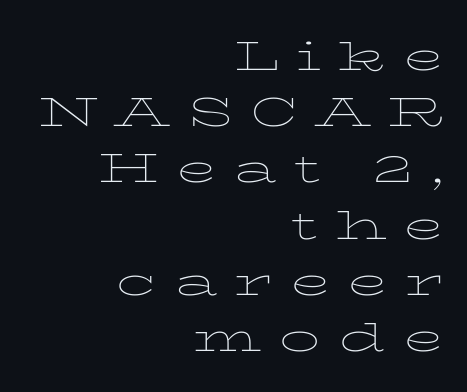
The typography opts for an upright posture over an oblique one. This rendering widens character spacing well past its baseline value. The designer went with a serif here, giving each stem small feet. Summary of weight: not heavy and not bold. One glance says typical: line gaps are just what's usual. This rendering uses right alignment, leaving the left contour irregular.
